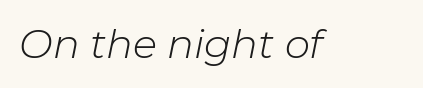
Q: Is the text bold? A: No.
Q: Is the text italic (slanted)? A: Yes, it leans right by about 11 degrees.
Q: Is the text underlined? A: No.
Q: Is the spacing between letters normal or unusually wide? A: Normal.
Q: Width (condensed, normal, or wide)? A: Normal.
Q: Stroke contrast? A: Low.
Q: x-height? A: Medium.
Q: Monospaced? A: No.
